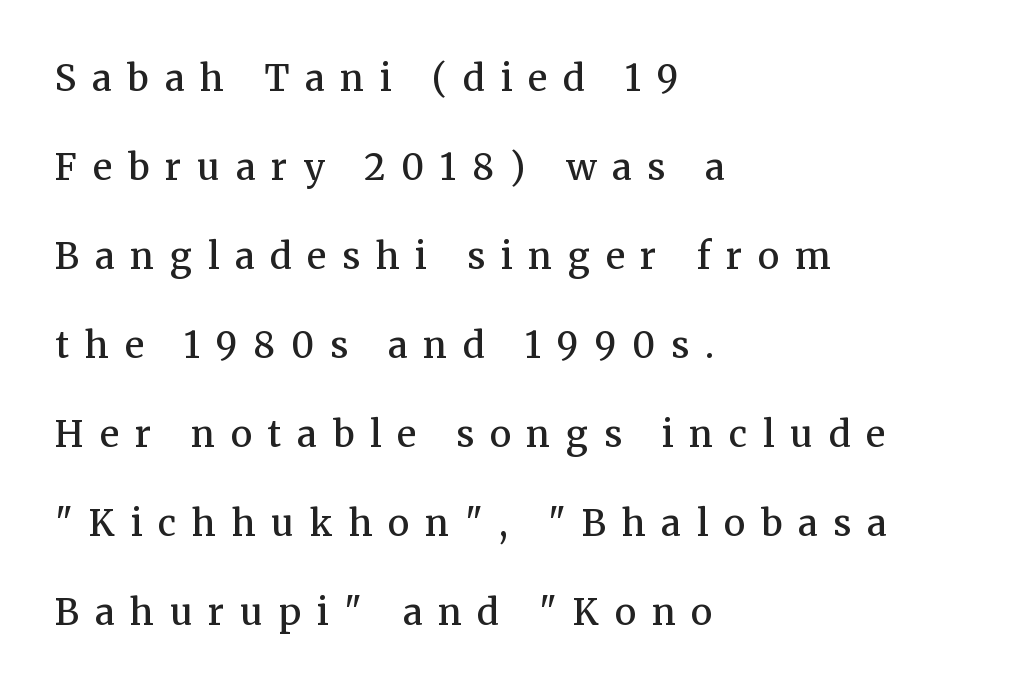
Words appear elongated and porous because spacing is wide. Tall strokes in this sample are plumb rather than angled. Horizontal alignment here is leftward, the default for most running prose. Leading is clearly above the norm, producing a sparse column. A somewhat darkened texture: the type is semibold rather than bold. Character widths vary here, with narrow letters taking less room than wide ones.
